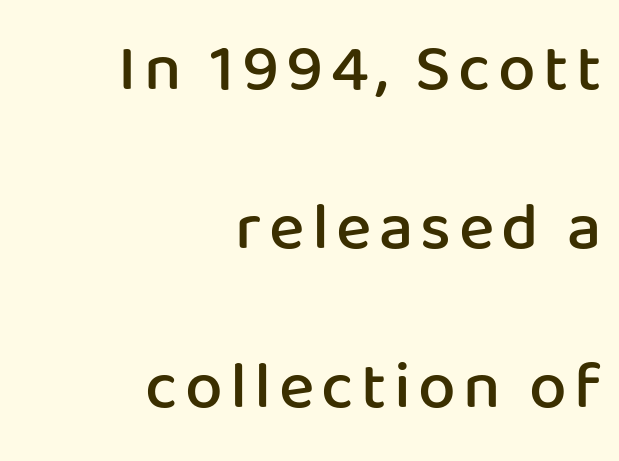
Observe the absence of serifs on each vertical stroke in this sample. You could not count columns in this text — the font is proportionally spaced. The words here are not underlined. Reading down the block, your eye finds every line finishing at a fixed right position.
